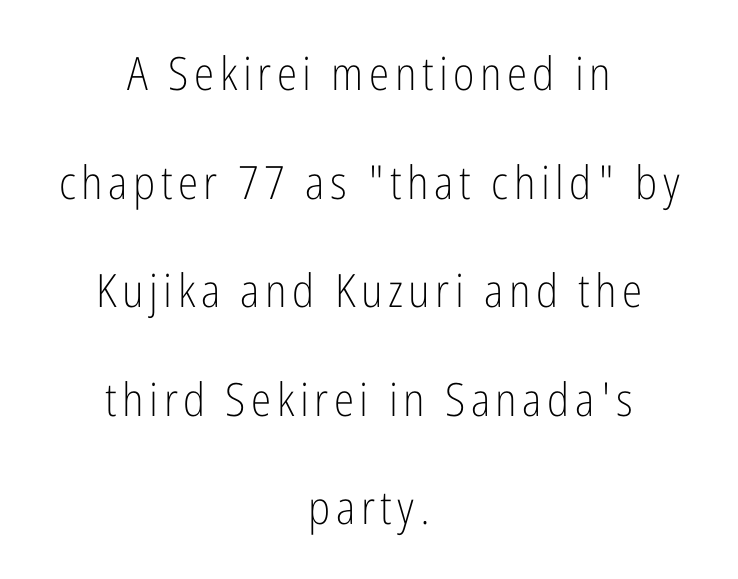
Q: Is the text bold? A: No.
Q: Is the text italic (slanted)? A: No, it is upright.
Q: Is the typeface a serif or a sans-serif typeface? A: Sans-serif.
Q: Is the text underlined? A: No.
Q: How is the paragraph aligned? A: Centered.
Q: Is the spacing between lines tight, normal or loose? A: Loose.
Q: Width (condensed, normal, or wide)? A: Condensed.
Q: Stroke contrast? A: Low.
Q: x-height? A: Medium.
Q: Monospaced? A: No.
